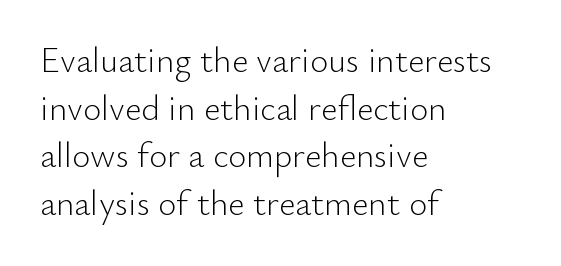
Q: Is the text bold? A: No.
Q: Is the text italic (slanted)? A: No, it is upright.
Q: Is the typeface a serif or a sans-serif typeface? A: Sans-serif.
Q: Is the text underlined? A: No.
Q: How is the paragraph aligned? A: Left-aligned.
Q: Is the spacing between letters normal or unusually wide? A: Normal.
Q: Is the spacing between lines tight, normal or loose? A: Normal.
Q: Width (condensed, normal, or wide)? A: Normal.
Q: Stroke contrast? A: Low.
Q: x-height? A: Small.
Q: Monospaced? A: No.
